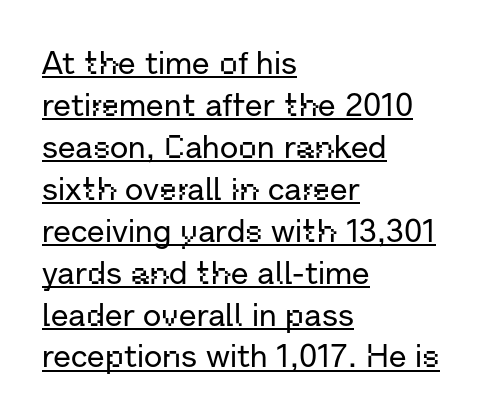
The lines sit at an ordinary, default distance from one another. To sum up the face: it is a sans, with no serifs. The specimen reads as upright at a glance. Honestly, the letter spacing is just normal — you wouldn't notice it. Do the characters align in a grid? No, the font is proportional.
